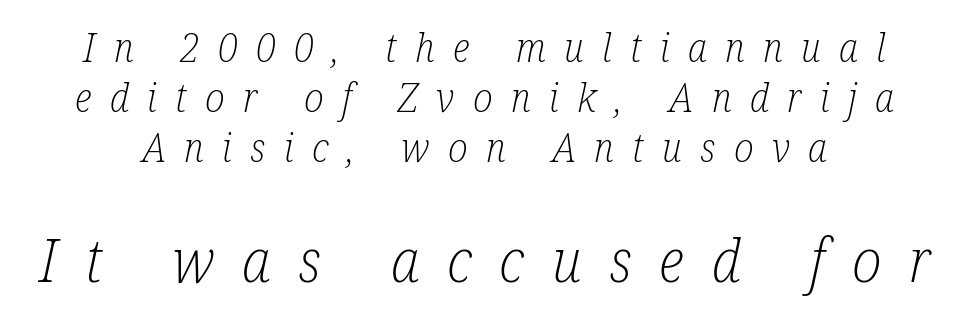
Leading: standard. Whoever set this made the second block the dominant, larger element. These lines are composed in type with serifs. The area under the type is left untouched. There is plenty of visible air inserted between adjacent glyphs.
